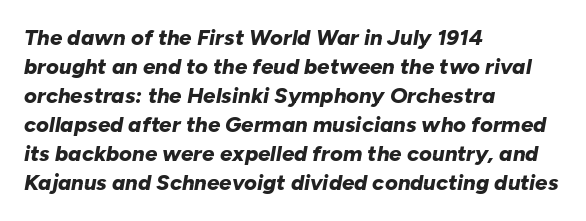
Any mark beneath the type? The region is blank. Regarding leading, the lines here are spaced in the standard way. Where is the straight margin? On the left. The glyphs look as if they've been sheared to an angle.
